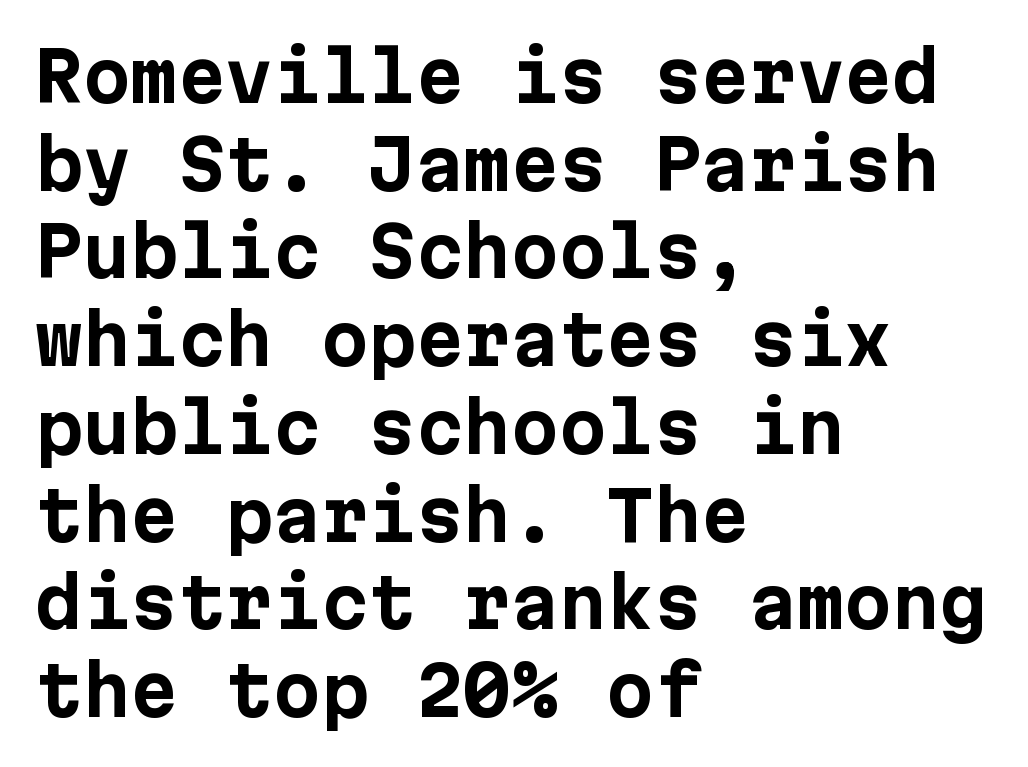
{"serif": "no", "italic": "no", "bold": "yes", "weight": "bold", "width": "normal", "stroke_contrast": "low", "x_height": "medium", "underline": "no", "align": "left", "line_spacing": "normal", "line_spacing_ratio": 1.29, "letter_spacing": "normal", "letter_spacing_em": 0.0, "glyph_px": 68}
